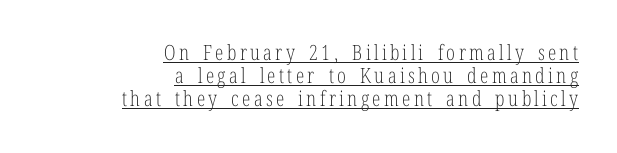
Q: Is the text bold? A: No.
Q: Is the text italic (slanted)? A: No, it is upright.
Q: Is the text underlined? A: Yes.
Q: How is the paragraph aligned? A: Right-aligned.
Q: Is the spacing between lines tight, normal or loose? A: Tight.
